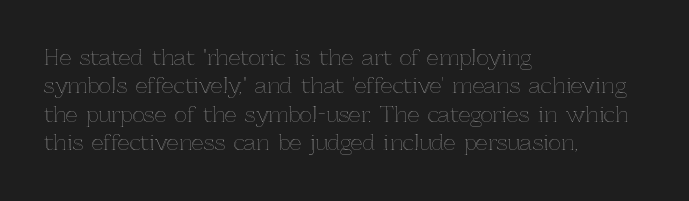
Q: Is the text italic (slanted)? A: No, it is upright.
Q: Is the text underlined? A: No.
Q: How is the paragraph aligned? A: Left-aligned.
Q: Is the spacing between letters normal or unusually wide? A: Normal.
Q: Is the spacing between lines tight, normal or loose? A: Normal.
